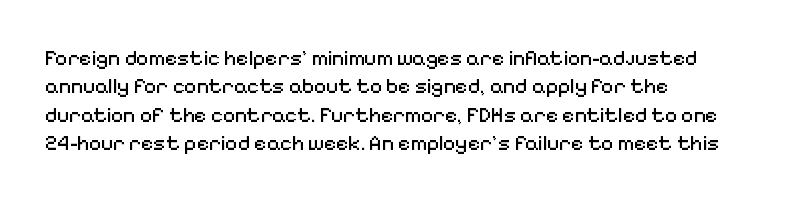
Q: Is the text bold? A: No.
Q: Is the text italic (slanted)? A: No, it is upright.
Q: Is the text underlined? A: No.
Q: How is the paragraph aligned? A: Left-aligned.
Q: Is the spacing between letters normal or unusually wide? A: Normal.
Q: Is the spacing between lines tight, normal or loose? A: Normal.
